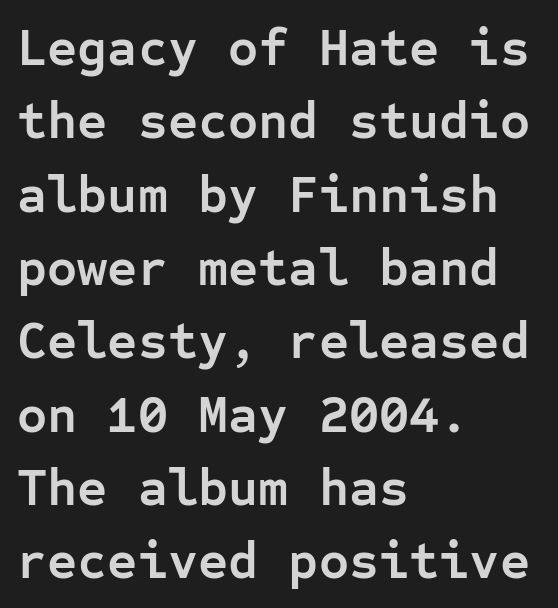
{"serif": "no", "italic": "no", "bold": "yes", "weight": "semibold", "width": "normal", "stroke_contrast": "low", "x_height": "medium", "monospaced": "yes", "underline": "no", "align": "left", "line_spacing": "normal", "line_spacing_ratio": 1.41, "letter_spacing": "normal", "letter_spacing_em": 0.0, "glyph_px": 52}
